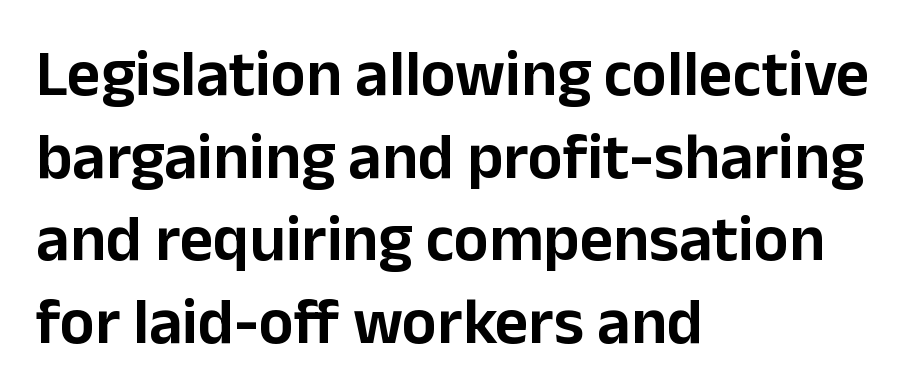
A typesetter would call this zero additional tracking. No italicization has been applied; the sample stays upright. The glyphs in this specimen are sans serif. The lines are quadded left.
